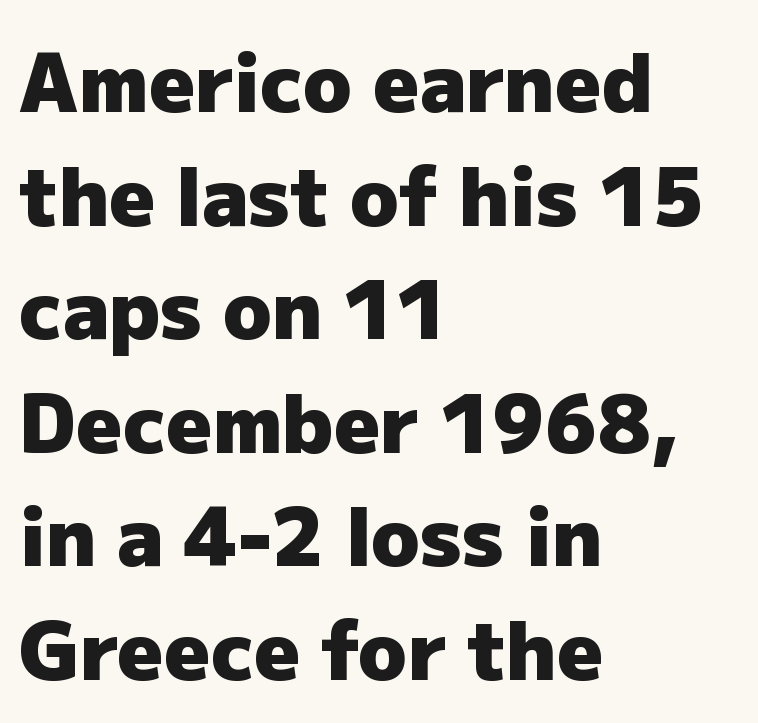
{"serif": "no", "italic": "no", "bold": "yes", "weight": "heavy", "width": "normal", "stroke_contrast": "low", "x_height": "medium", "monospaced": "no", "underline": "no", "align": "left", "line_spacing": "normal", "line_spacing_ratio": 1.42, "letter_spacing": "normal", "letter_spacing_em": 0.0, "glyph_px": 80}
